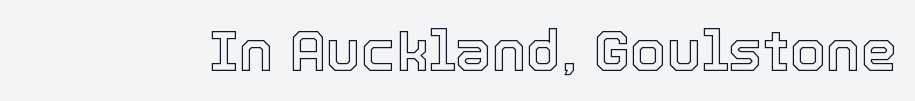
The image shows 58 px text type, upright; set normal letter spacing, not underlined; a medium x-height.
